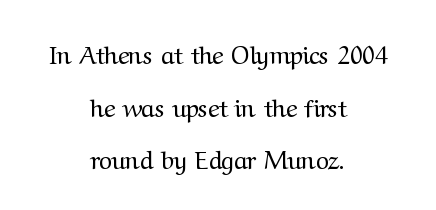
Q: Is the text bold? A: No.
Q: Is the text italic (slanted)? A: No, it is upright.
Q: Is the text underlined? A: No.
Q: How is the paragraph aligned? A: Centered.
Q: Is the spacing between letters normal or unusually wide? A: Normal.
Q: Is the spacing between lines tight, normal or loose? A: Loose.
